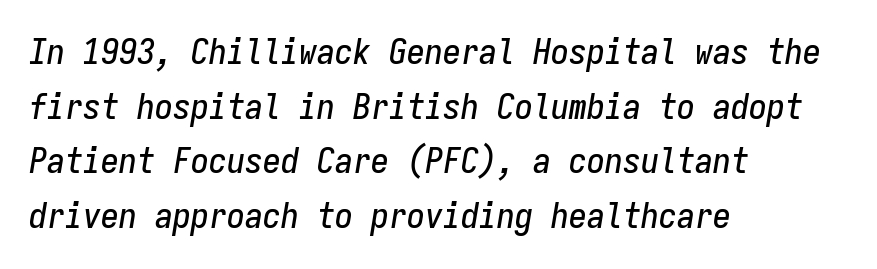
{"italic": "yes", "lean": "right", "slant_degrees": 9, "width": "condensed", "stroke_contrast": "low", "x_height": "medium", "monospaced": "yes", "underline": "no", "align": "left", "line_spacing": "normal", "line_spacing_ratio": 1.52, "letter_spacing": "normal", "letter_spacing_em": 0.0, "glyph_px": 36}
